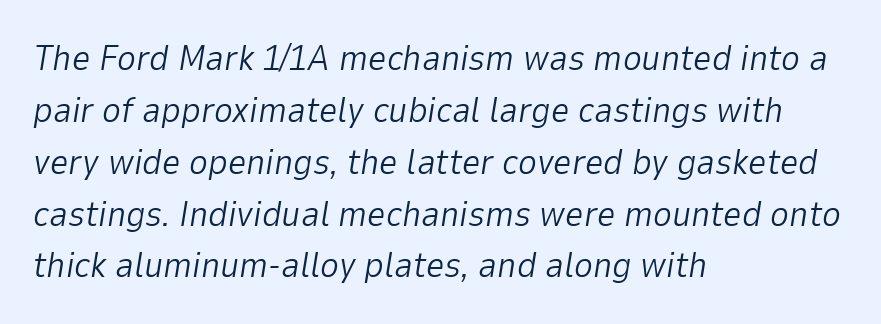
Q: Is the text bold? A: No.
Q: Is the text italic (slanted)? A: Yes, it leans right by about 9 degrees.
Q: Is the text underlined? A: No.
Q: How is the paragraph aligned? A: Left-aligned.
Q: Is the spacing between letters normal or unusually wide? A: Normal.
Q: Is the spacing between lines tight, normal or loose? A: Normal.
Q: Width (condensed, normal, or wide)? A: Normal.
Q: Stroke contrast? A: Low.
Q: x-height? A: Medium.
Q: Monospaced? A: No.
